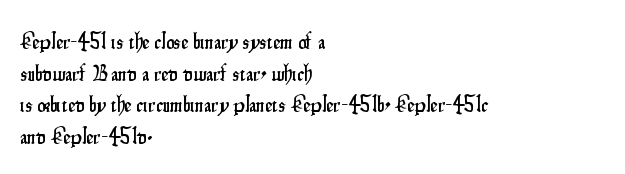
The image shows 23 px text type, upright; set left-aligned, normal line spacing (1.37x), normal letter spacing, not underlined.
